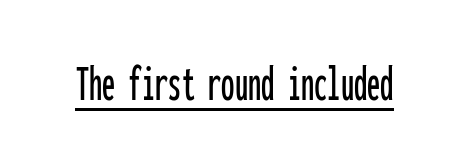
Q: Is the text italic (slanted)? A: No, it is upright.
Q: Is the typeface a serif or a sans-serif typeface? A: Sans-serif.
Q: Is the text underlined? A: Yes.
Q: Is the spacing between letters normal or unusually wide? A: Normal.
Q: Width (condensed, normal, or wide)? A: Condensed.
Q: Stroke contrast? A: Low.
Q: x-height? A: Medium.
Q: Monospaced? A: Yes.
